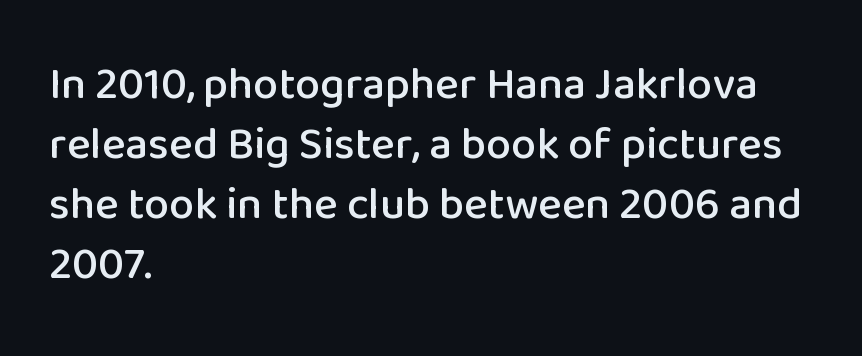
Alignment: flush left. The type family on display is of the sans-serif kind. A typesetter would call this leading conventional body-copy spacing. The letterforms sit shoulder to shoulder at normal distance. Nobody drew a line under any word here. Notice how the stems are strictly vertical — no italics here.
